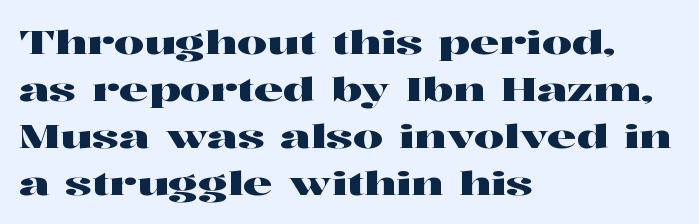
Q: Is the text italic (slanted)? A: No, it is upright.
Q: Is the typeface a serif or a sans-serif typeface? A: Serif.
Q: Is the text underlined? A: No.
Q: How is the paragraph aligned? A: Left-aligned.
Q: Is the spacing between letters normal or unusually wide? A: Normal.
Q: Is the spacing between lines tight, normal or loose? A: Normal.
Q: Width (condensed, normal, or wide)? A: Wide.
Q: Stroke contrast? A: High.
Q: x-height? A: Medium.
Q: Monospaced? A: No.
